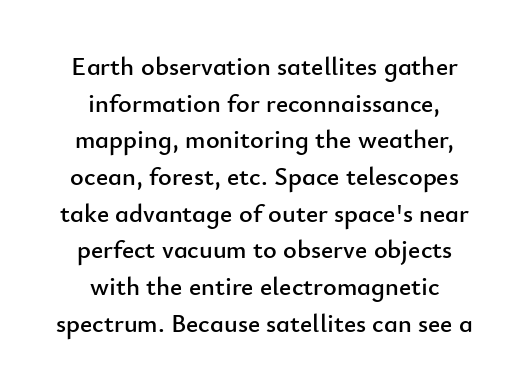
Posture: upright roman. Alignment: centered. Line spacing here is normal. Decoration check: the copy has no underline. Tracking value appears to be zero — textbook default spacing.
